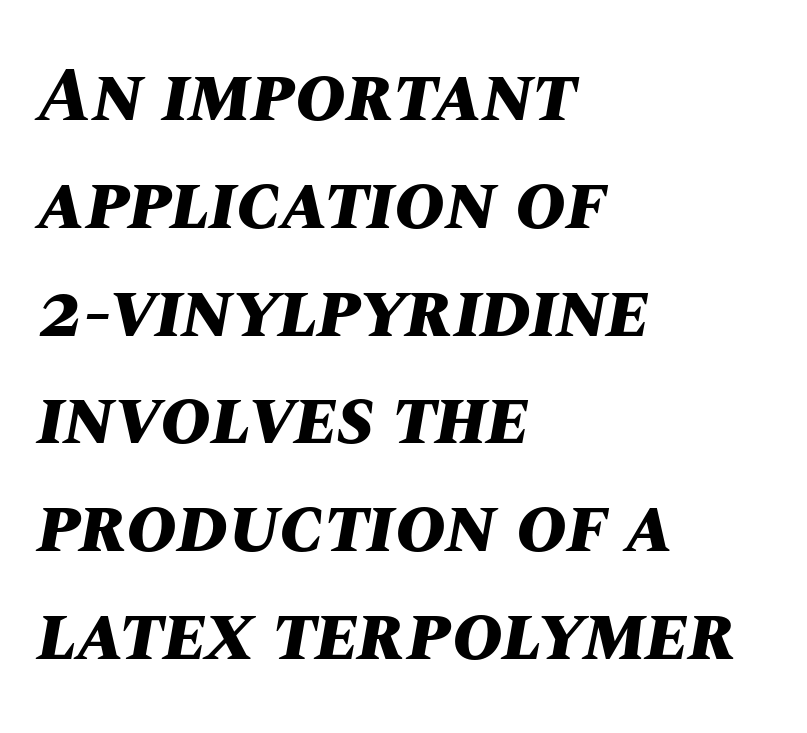
Q: Is the text bold? A: Yes.
Q: Is the text italic (slanted)? A: Yes, it leans right by about 10 degrees.
Q: Is the text underlined? A: No.
Q: How is the paragraph aligned? A: Left-aligned.
Q: Is the spacing between letters normal or unusually wide? A: Normal.
Q: Is the spacing between lines tight, normal or loose? A: Normal.
Q: Width (condensed, normal, or wide)? A: Normal.
Q: Stroke contrast? A: Medium.
Q: x-height? A: Large.
Q: Monospaced? A: No.
